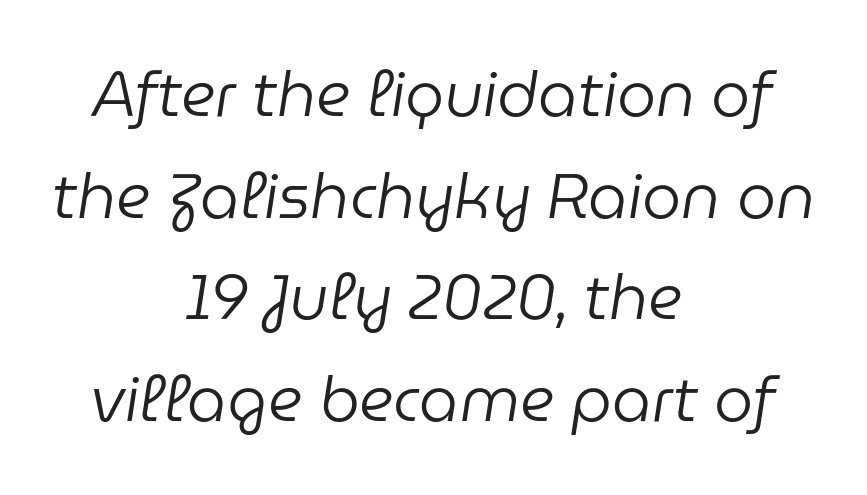
The image shows 62 px regular-weight type, italic (leaning right); set centered, normal line spacing (1.64x), normal letter spacing, not underlined; low stroke contrast and a medium x-height.
